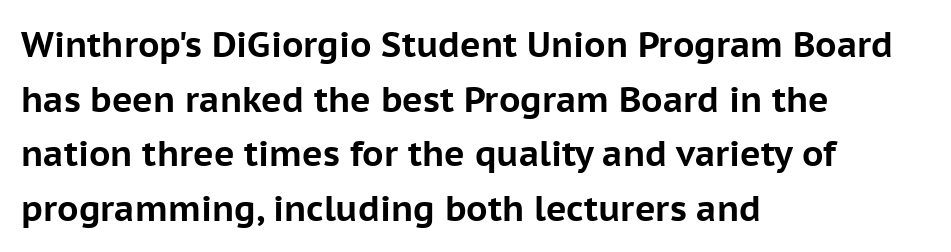
Students, this is bold: see how much ink each stroke carries. Type style note: lacks serifs. Quick note: interline space is typical. Just letters on the line, the space beneath them empty. Between one letter and the next there's only the usual sliver of space. This sample has the flowing, uneven cadence of proportional lettering.
